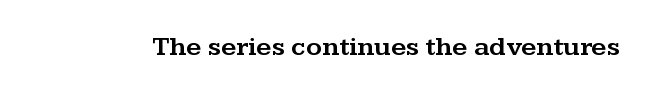
The image shows 27 px text type, upright; set normal letter spacing, not underlined.
